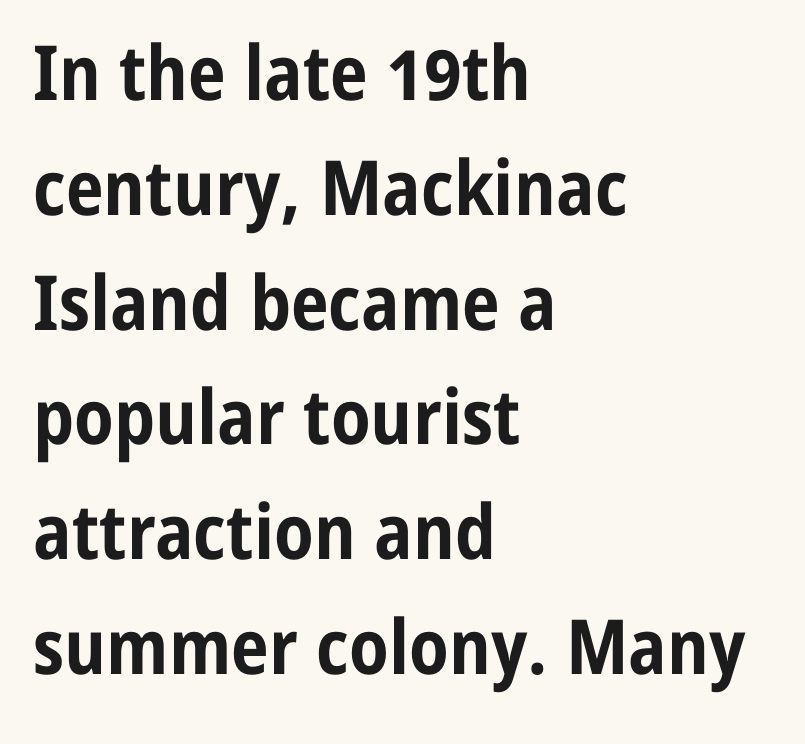
The image shows 76 px bold, condensed sans-serif type, upright; set left-aligned, normal line spacing (1.51x), normal letter spacing, not underlined; low stroke contrast and a medium x-height.
